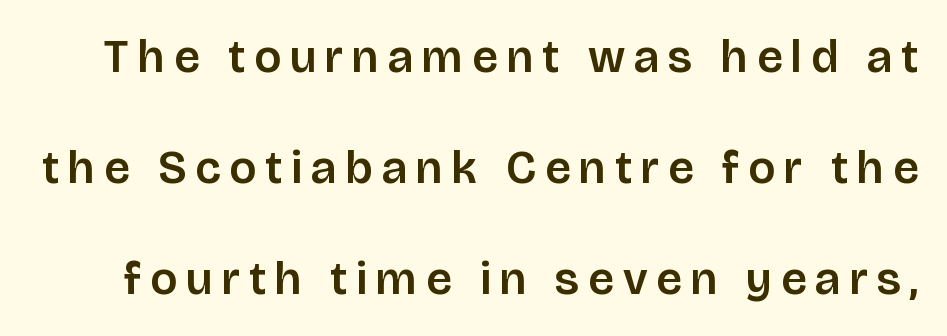
The letters advance in unequal steps, a hallmark of proportional type. Note: no serifs on the glyphs. The typography opts for an upright posture over an oblique one. You could fit nearly another row in the gap between these rows. Bare-footed words on every line.
